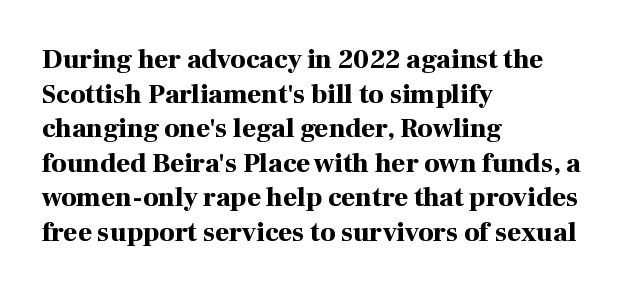
{"italic": "no", "bold": "yes", "underline": "no", "align": "left", "line_spacing": "normal", "line_spacing_ratio": 1.28, "letter_spacing": "normal", "letter_spacing_em": 0.0, "glyph_px": 27}
